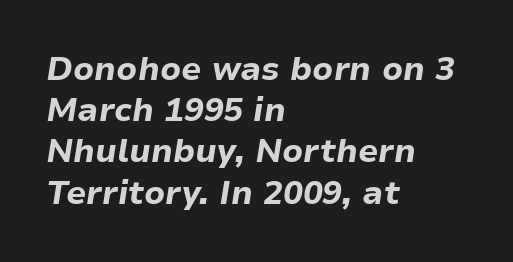
Q: Is the text bold? A: Yes.
Q: Is the text italic (slanted)? A: Yes, it leans right by about 9 degrees.
Q: Is the text underlined? A: No.
Q: How is the paragraph aligned? A: Left-aligned.
Q: Is the spacing between letters normal or unusually wide? A: Normal.
Q: Is the spacing between lines tight, normal or loose? A: Normal.
Q: Width (condensed, normal, or wide)? A: Normal.
Q: Stroke contrast? A: Low.
Q: x-height? A: Medium.
Q: Monospaced? A: No.
